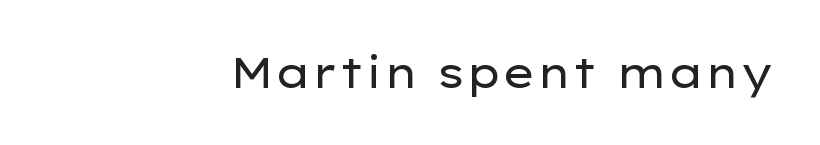
{"serif": "no", "italic": "no", "bold": "no", "weight": "regular", "width": "wide", "stroke_contrast": "low", "x_height": "medium", "monospaced": "no", "underline": "no", "align": "right", "letter_spacing": "normal", "letter_spacing_em": 0.0, "glyph_px": 42}
